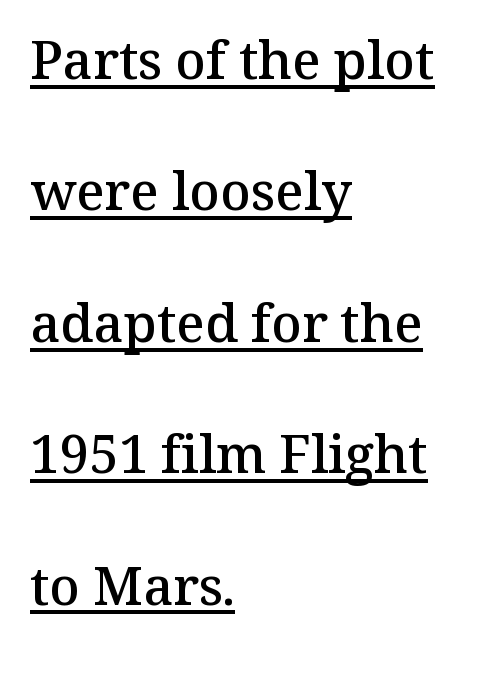
The image shows 53 px semibold serif type, upright; set left-aligned, loose line spacing (2.48x), normal letter spacing, underlined; medium stroke contrast and a medium x-height.
